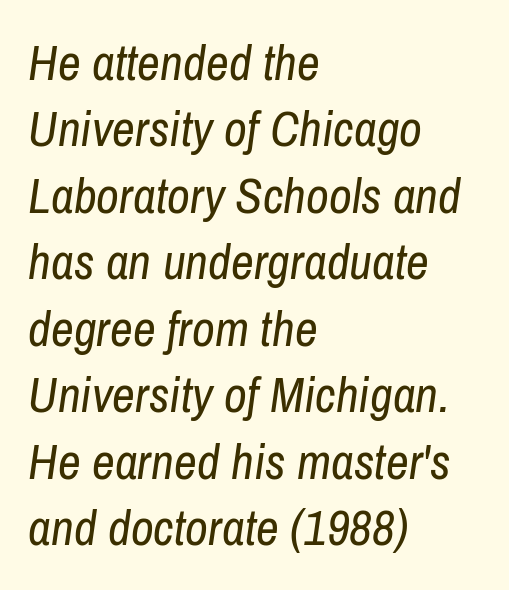
{"italic": "yes", "lean": "right", "slant_degrees": 8, "bold": "no", "weight": "regular", "width": "condensed", "stroke_contrast": "low", "x_height": "medium", "monospaced": "no", "underline": "no", "align": "left", "line_spacing": "normal", "line_spacing_ratio": 1.33, "letter_spacing": "normal", "letter_spacing_em": 0.0, "glyph_px": 50}
